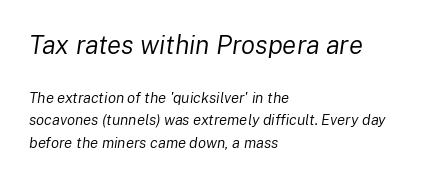
The image shows 26 px text type, italic (leaning right); set left-aligned, normal line spacing (1.48x), normal letter spacing, not underlined; the first (top) block is 1.73x larger.
